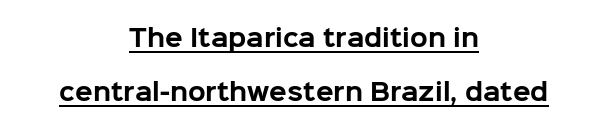
The image shows 23 px bold type, upright; set centered, loose line spacing (2.33x), normal letter spacing, underlined.
